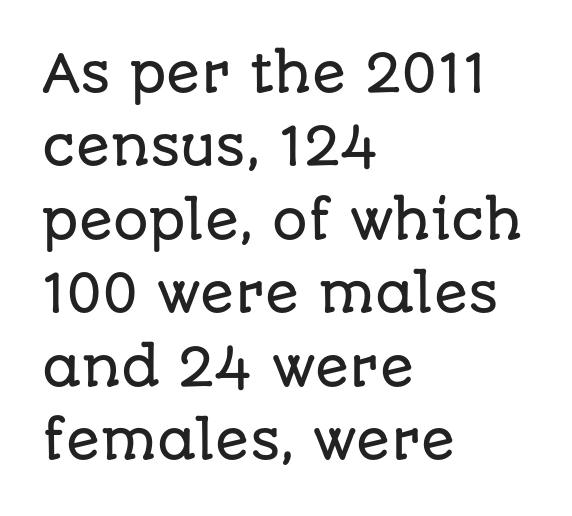
Grotesque or geometric, the face here clearly has no serifs. Beneath every word, the page is bare. Is the letter spacing exaggerated? No — it looks like the ordinary default. The compositor pushed each line to the left boundary. The vertical gap from one line to the next is medium.
